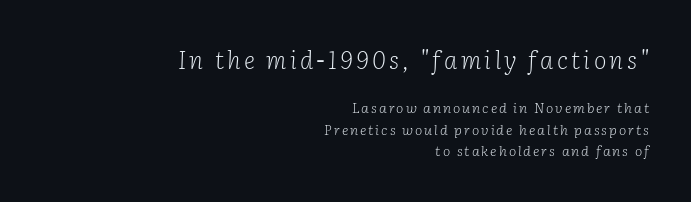
The image shows 24 px text type, italic (leaning right); set right-aligned, normal line spacing (1.51x), not underlined; the first (top) block is 1.71x larger.
